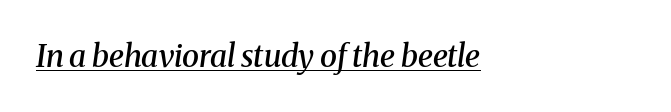
Q: Is the text bold? A: Semi-bold.
Q: Is the text italic (slanted)? A: Yes, it leans right by about 8 degrees.
Q: Is the typeface a serif or a sans-serif typeface? A: Serif.
Q: Is the text underlined? A: Yes.
Q: How is the paragraph aligned? A: Left-aligned.
Q: Is the spacing between letters normal or unusually wide? A: Normal.
Q: Width (condensed, normal, or wide)? A: Normal.
Q: Stroke contrast? A: Medium.
Q: x-height? A: Medium.
Q: Monospaced? A: No.
